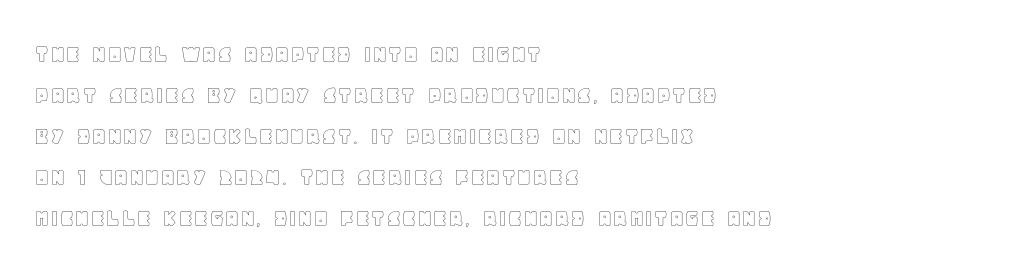
{"italic": "no", "underline": "no", "align": "left", "line_spacing": "normal", "line_spacing_ratio": 1.52, "letter_spacing": "normal", "letter_spacing_em": 0.0, "glyph_px": 27}
